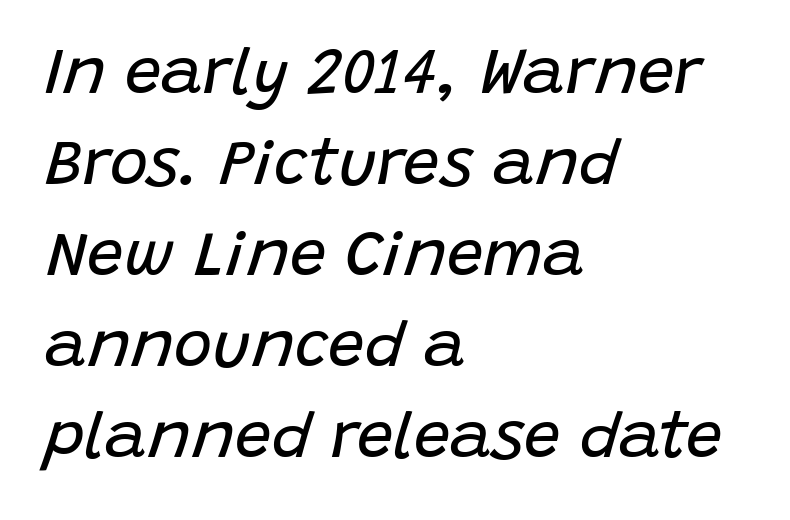
Nobody drew a line under any word here. The typesetting does not lean heavy: it is not bold. Proportional: the letters do not fall into vertical columns. This block has exactly the height ordinary leading produces. Rendered with sloped, italic letterforms. Every row of glyphs begins at an identical x-position on the left.
